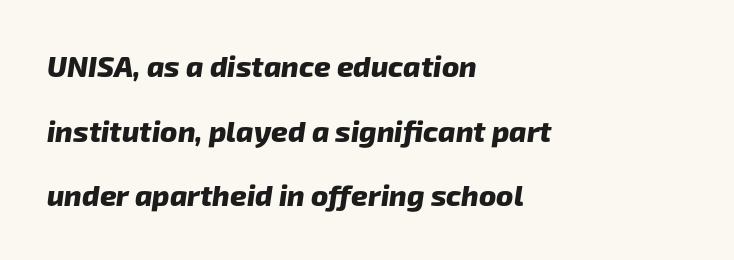
The image shows 29 px heavy sans-serif type; set left-aligned, loose line spacing (2.23x), normal letter spacing, not underlined; low stroke contrast and a medium x-height.
